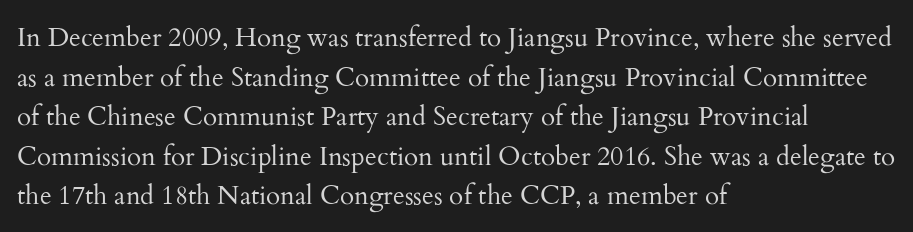
The block of text has a typical density, with ordinary space between rows. The line texture is even and compact thanks to regular tracking. Nothing heavy about these letters — not bold at all. Which margin do the lines hug? The left one — the right edge is uneven.
